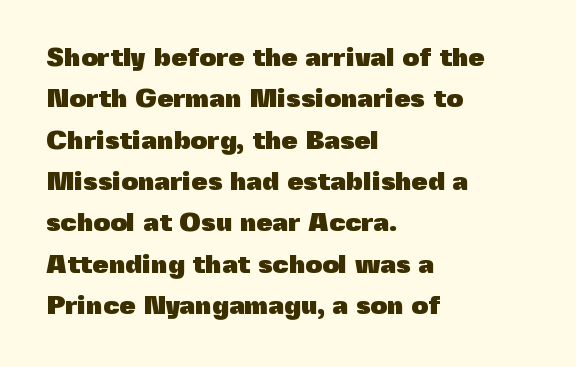
Descenders are the only things crossing below the line. Honestly, the row spacing looks completely unremarkable. The font is running at its bold setting. Inter-character spacing is left at the font's built-in metrics. Vertical strokes here are truly vertical.
